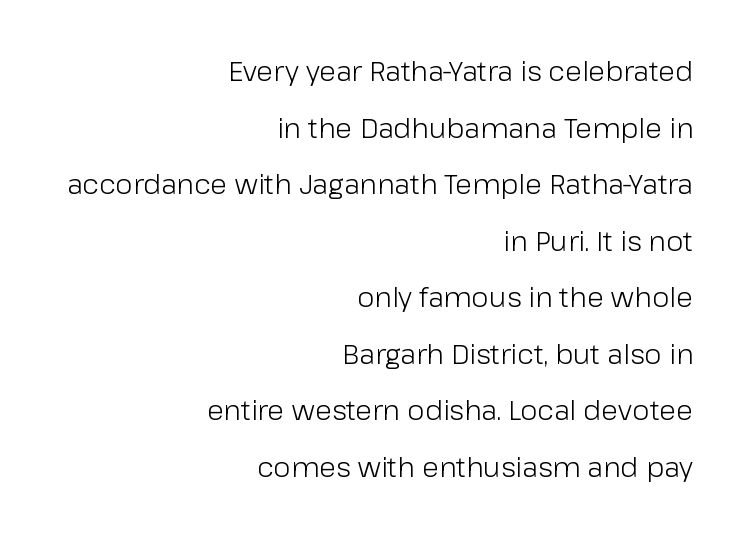
Q: Is the text bold? A: No.
Q: Is the text italic (slanted)? A: No, it is upright.
Q: Is the typeface a serif or a sans-serif typeface? A: Sans-serif.
Q: Is the text underlined? A: No.
Q: How is the paragraph aligned? A: Right-aligned.
Q: Is the spacing between letters normal or unusually wide? A: Normal.
Q: Is the spacing between lines tight, normal or loose? A: Loose.
Q: Width (condensed, normal, or wide)? A: Normal.
Q: Stroke contrast? A: Low.
Q: x-height? A: Medium.
Q: Monospaced? A: No.
